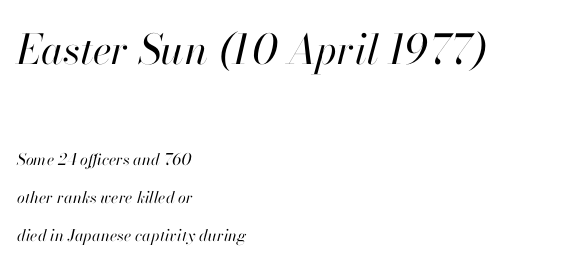
Ink coverage per letter is moderate at most. The lines in this sample share a left origin and differ only in where they stop. Leading: increased. Spacing verdict: proportional, widths tailored to each character. Tracking value appears to be zero — textbook default spacing.
